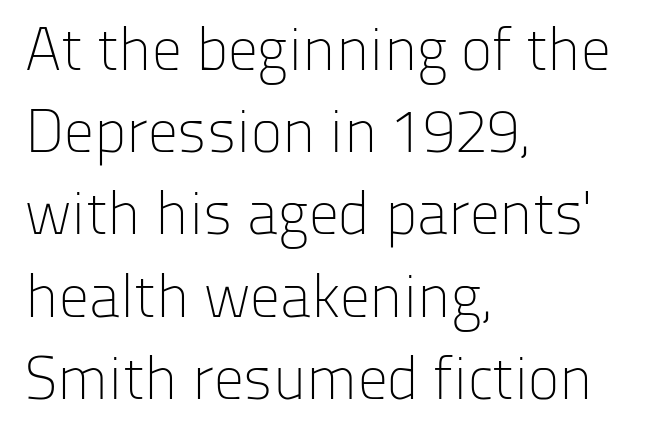
Q: Is the text bold? A: No.
Q: Is the text italic (slanted)? A: No, it is upright.
Q: Is the typeface a serif or a sans-serif typeface? A: Sans-serif.
Q: Is the text underlined? A: No.
Q: How is the paragraph aligned? A: Left-aligned.
Q: Is the spacing between letters normal or unusually wide? A: Normal.
Q: Is the spacing between lines tight, normal or loose? A: Normal.
Q: Width (condensed, normal, or wide)? A: Normal.
Q: Stroke contrast? A: Low.
Q: x-height? A: Medium.
Q: Monospaced? A: No.
